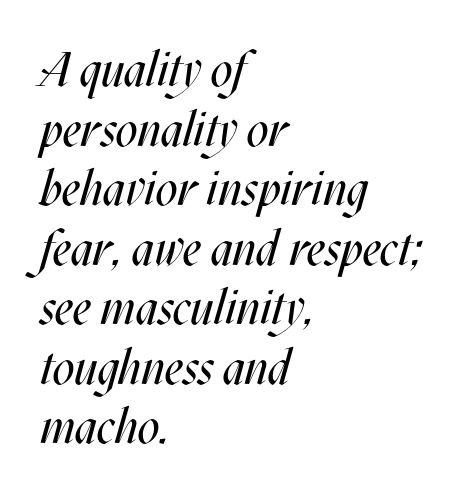
The image shows 48 px regular-weight, condensed type, italic (leaning right); set left-aligned, line spacing 1.24x, normal letter spacing, not underlined; medium stroke contrast and a large x-height.
